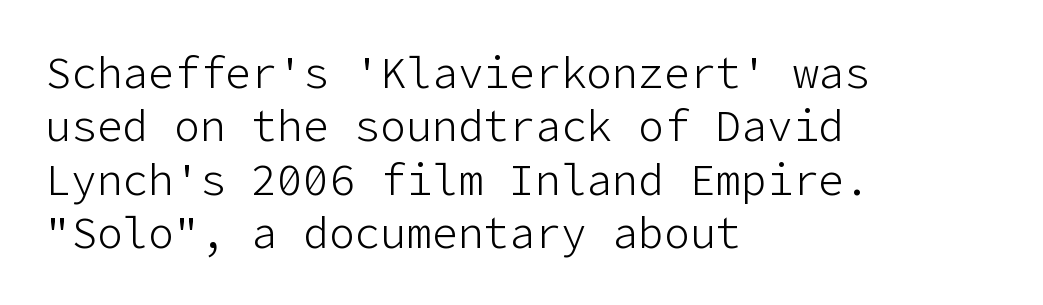
The image shows 43 px light sans-serif type, upright; set left-aligned, line spacing 1.24x, normal letter spacing, not underlined; low stroke contrast and a medium x-height.
